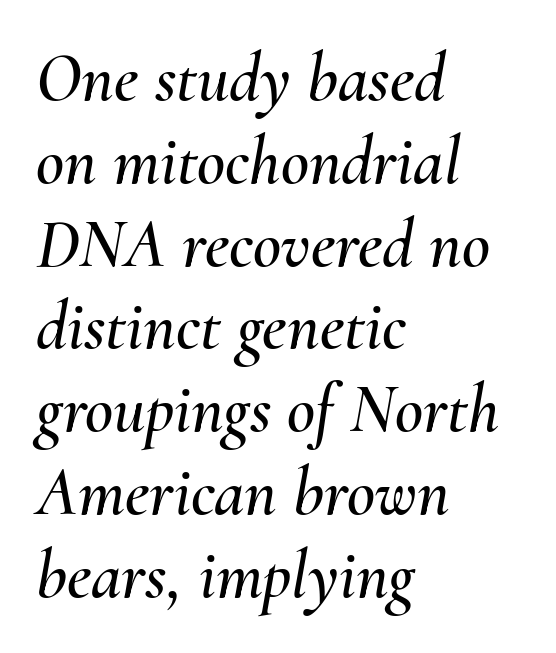
Q: Is the text italic (slanted)? A: Yes, it leans right by about 10 degrees.
Q: Is the text underlined? A: No.
Q: How is the paragraph aligned? A: Left-aligned.
Q: Is the spacing between letters normal or unusually wide? A: Normal.
Q: Width (condensed, normal, or wide)? A: Normal.
Q: Stroke contrast? A: Medium.
Q: x-height? A: Small.
Q: Monospaced? A: No.
